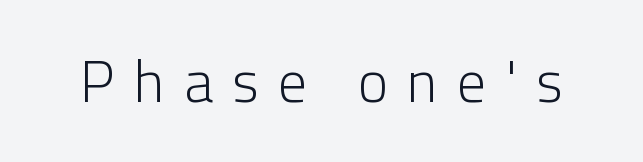
The image shows 58 px light sans-serif type, upright; set unusually wide letter spacing (+0.33 em), not underlined; low stroke contrast and a medium x-height.
